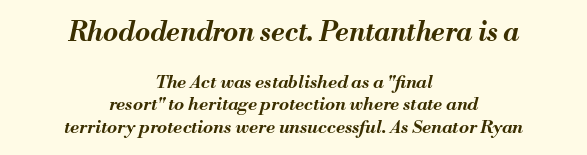
{"italic": "yes", "lean": "right", "slant_degrees": 13, "bold": "yes", "underline": "no", "align": "center", "line_spacing_ratio": 1.24, "letter_spacing": "normal", "letter_spacing_em": 0.0, "larger_block": "first", "size_ratio": 1.5, "glyph_px": 27}
